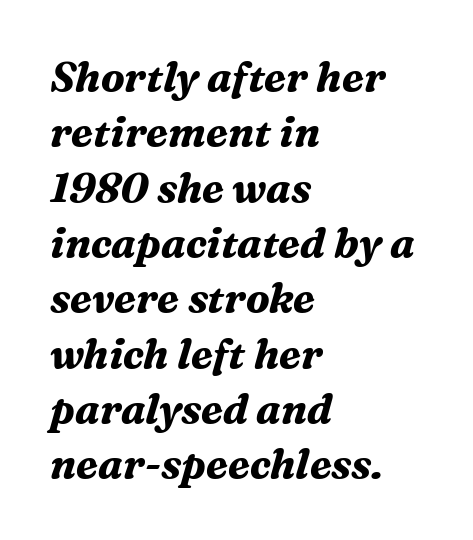
{"serif": "yes", "italic": "yes", "lean": "right", "slant_degrees": 16, "bold": "yes", "weight": "bold", "width": "normal", "stroke_contrast": "medium", "x_height": "medium", "monospaced": "no", "underline": "no", "align": "left", "line_spacing": "normal", "line_spacing_ratio": 1.35, "letter_spacing": "normal", "letter_spacing_em": 0.0, "glyph_px": 41}
